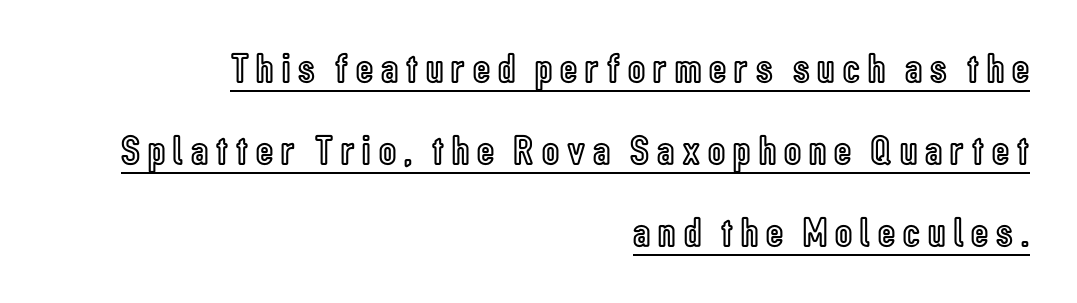
Summary of vertical rhythm: relaxed, with wide interline spacing. The sample's only ornament is a line tracing under the words. The type sits square on the baseline with zero lean. The letters advance in unequal steps, a hallmark of proportional type. The lines are quadded right.
